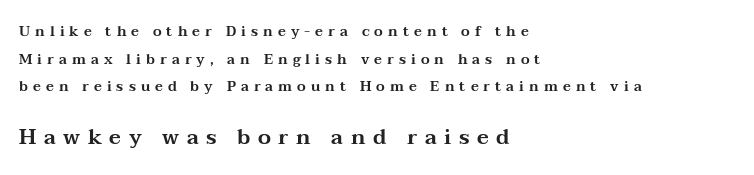
Only glyphs here, with clear space below each row. Tracking value appears strongly positive — letters spread wide. Is the lower block the larger one? Yes — the lower block carries the bigger type. Visually the block forms a straight wall on the left and a jagged coastline on the right. Nope, not italic — everything's standing straight.
